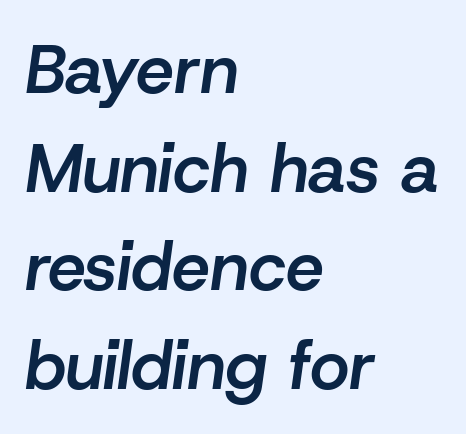
The image shows 68 px semibold type, italic (leaning right); set left-aligned, normal line spacing (1.45x), normal letter spacing, not underlined; low stroke contrast and a medium x-height.
